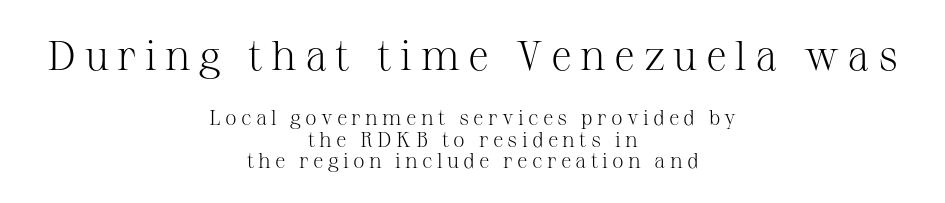
The emphasis by scale lands on block number one, above. Character widths vary here, with narrow letters taking less room than wide ones. The lines are packed closely together with very little leading. Line starts and ends both wander, symmetrically.
